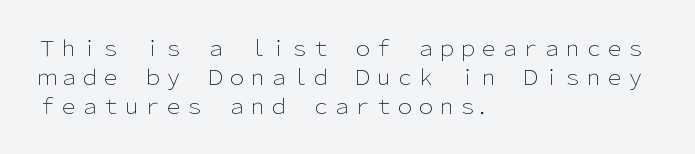
The image shows 21 px text type, upright; set left-aligned, normal line spacing (1.37x), normal letter spacing, not underlined.
